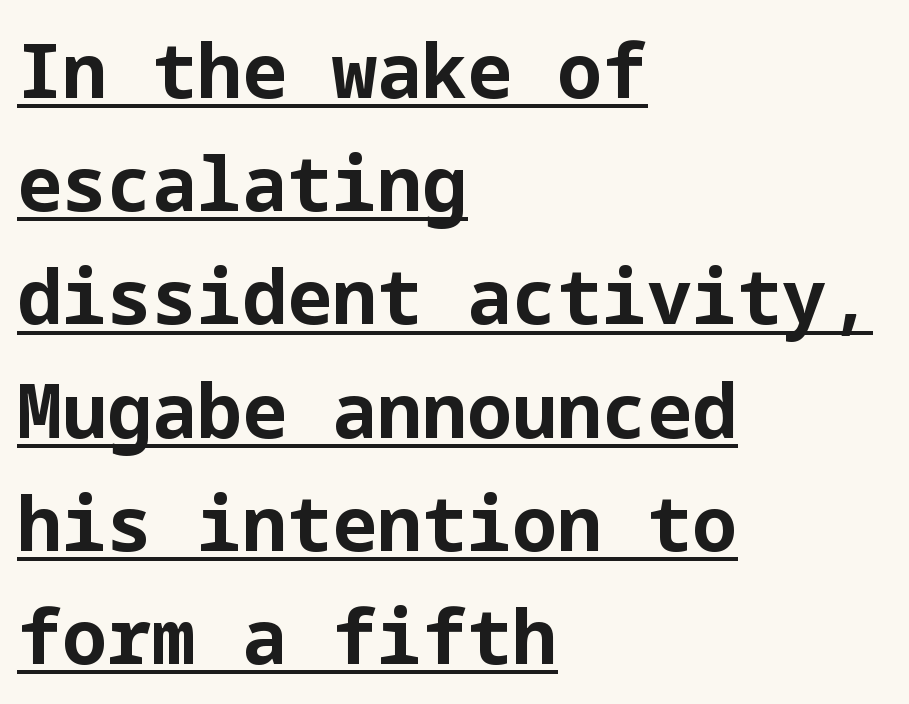
Q: Is the text bold? A: Yes.
Q: Is the text italic (slanted)? A: No, it is upright.
Q: Is the typeface a serif or a sans-serif typeface? A: Sans-serif.
Q: Is the text underlined? A: Yes.
Q: How is the paragraph aligned? A: Left-aligned.
Q: Is the spacing between letters normal or unusually wide? A: Normal.
Q: Is the spacing between lines tight, normal or loose? A: Normal.
Q: Width (condensed, normal, or wide)? A: Normal.
Q: Stroke contrast? A: Low.
Q: x-height? A: Medium.
